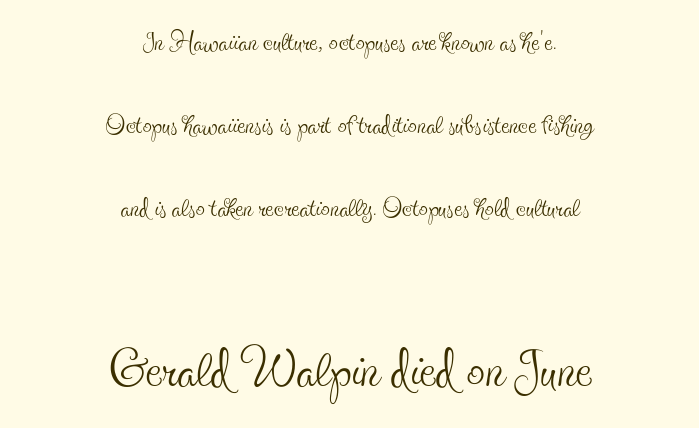
The image shows 73 px thin, condensed serif type; set centered, loose line spacing (2.31x), normal letter spacing, not underlined; the second (bottom) block is 2.03x larger; a small x-height.
